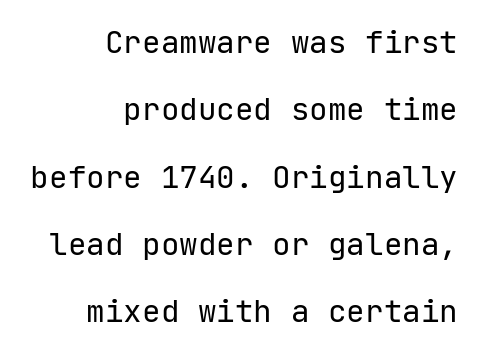
{"serif": "no", "italic": "no", "bold": "no", "weight": "regular", "width": "normal", "stroke_contrast": "low", "x_height": "medium", "monospaced": "yes", "underline": "no", "align": "right", "line_spacing": "loose", "line_spacing_ratio": 2.17, "letter_spacing": "normal", "letter_spacing_em": 0.0, "glyph_px": 31}
